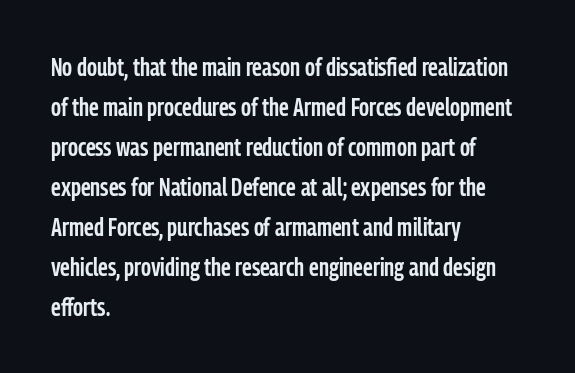
Q: Is the text bold? A: Semi-bold.
Q: Is the text italic (slanted)? A: No, it is upright.
Q: Is the text underlined? A: No.
Q: How is the paragraph aligned? A: Left-aligned.
Q: Is the spacing between letters normal or unusually wide? A: Normal.
Q: Is the spacing between lines tight, normal or loose? A: Normal.
